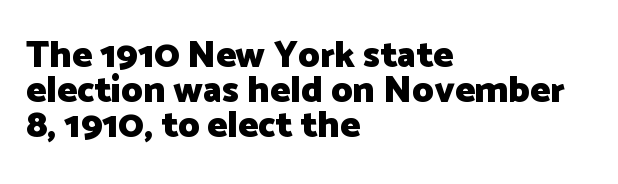
{"serif": "no", "italic": "no", "bold": "yes", "weight": "heavy", "width": "normal", "stroke_contrast": "low", "x_height": "medium", "monospaced": "no", "underline": "no", "align": "left", "line_spacing": "tight", "line_spacing_ratio": 0.95, "letter_spacing": "normal", "letter_spacing_em": 0.0, "glyph_px": 37}
